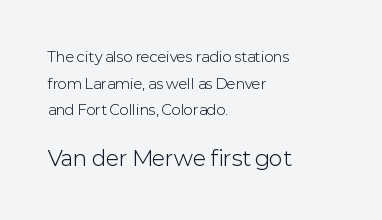
The image shows 21 px text type, upright; set left-aligned, loose line spacing (1.91x), normal letter spacing, not underlined; the second (bottom) block is 1.5x larger.
